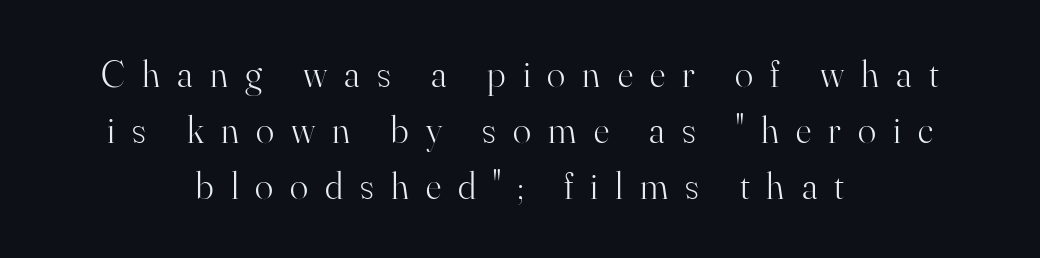
The image shows 38 px light serif type, upright; set centered, normal line spacing (1.47x), unusually wide letter spacing (+0.45 em), not underlined; high stroke contrast and a small x-height.
